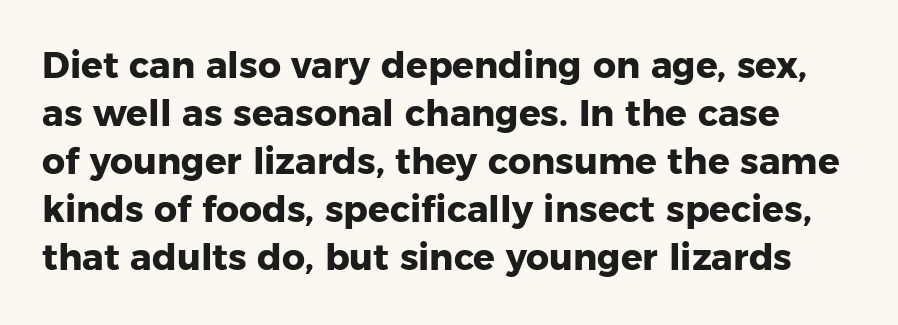
The vertical gap from one line to the next is medium. Its strokes are broad and dark, the hallmark of bold type. The rendering shows plain stroke endings on the letterforms — a sans-serif design. Character widths vary here, with narrow letters taking less room than wide ones. Words appear dense and cohesive because spacing is normal.
